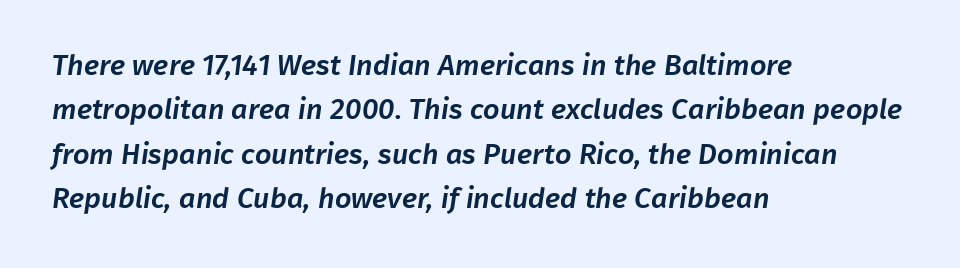
The image shows 29 px sans-serif type; set left-aligned, normal line spacing (1.53x), normal letter spacing, not underlined; low stroke contrast and a medium x-height.
